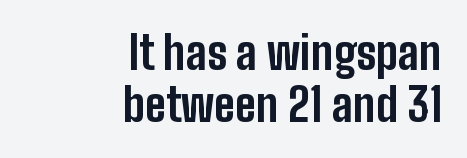
The image shows 45 px bold, condensed sans-serif type, upright; set right-aligned, line spacing 1.16x, normal letter spacing, not underlined; low stroke contrast and a medium x-height.
